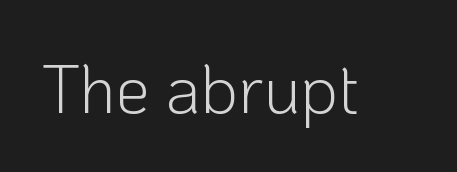
Q: Is the text bold? A: No.
Q: Is the text italic (slanted)? A: No, it is upright.
Q: Is the typeface a serif or a sans-serif typeface? A: Sans-serif.
Q: Is the text underlined? A: No.
Q: Is the spacing between letters normal or unusually wide? A: Normal.
Q: Width (condensed, normal, or wide)? A: Normal.
Q: Stroke contrast? A: Low.
Q: x-height? A: Medium.
Q: Monospaced? A: No.
